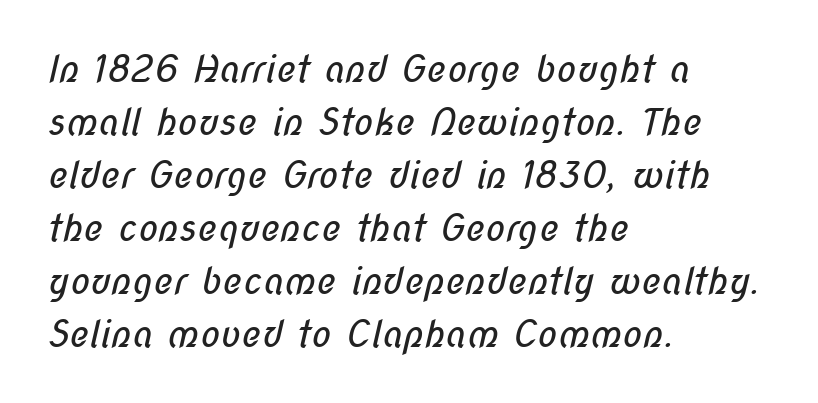
Q: Is the text bold? A: No.
Q: Is the typeface a serif or a sans-serif typeface? A: Sans-serif.
Q: Is the text underlined? A: No.
Q: How is the paragraph aligned? A: Left-aligned.
Q: Is the spacing between letters normal or unusually wide? A: Normal.
Q: Is the spacing between lines tight, normal or loose? A: Normal.
Q: Width (condensed, normal, or wide)? A: Condensed.
Q: Stroke contrast? A: Low.
Q: x-height? A: Medium.
Q: Monospaced? A: No.
